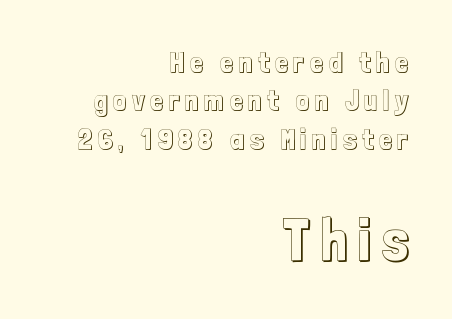
The image shows 58 px condensed type, upright; set right-aligned, normal line spacing (1.32x), unusually wide letter spacing (+0.2 em), not underlined; the second (bottom) block is 2.0x larger; a medium x-height.
